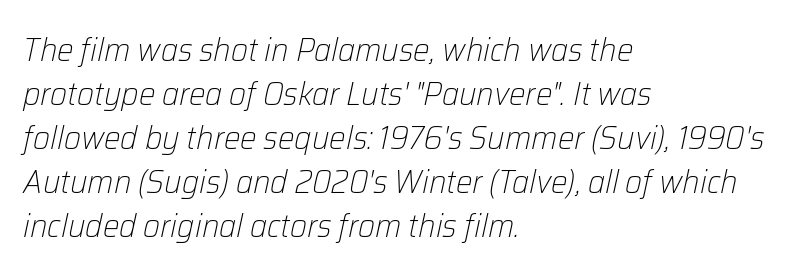
Q: Is the text bold? A: No.
Q: Is the text italic (slanted)? A: Yes, it leans right by about 12 degrees.
Q: Is the text underlined? A: No.
Q: How is the paragraph aligned? A: Left-aligned.
Q: Is the spacing between letters normal or unusually wide? A: Normal.
Q: Is the spacing between lines tight, normal or loose? A: Normal.
Q: Width (condensed, normal, or wide)? A: Normal.
Q: Stroke contrast? A: Low.
Q: x-height? A: Medium.
Q: Monospaced? A: No.
